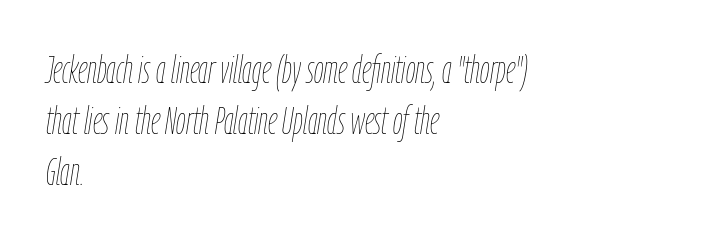
The image shows 38 px thin, condensed type, italic (leaning right); set left-aligned, normal line spacing (1.34x), normal letter spacing, not underlined; low stroke contrast and a medium x-height.
